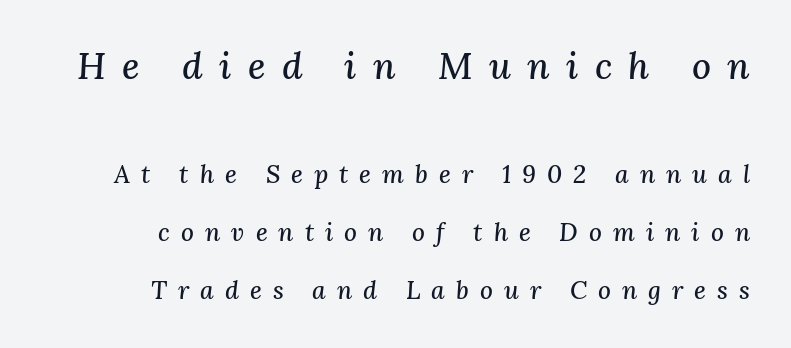
The image shows 37 px serif type, italic (leaning right); set right-aligned, loose line spacing (2.33x), unusually wide letter spacing (+0.44 em), not underlined; the first (top) block is 1.48x larger; medium stroke contrast and a medium x-height.
